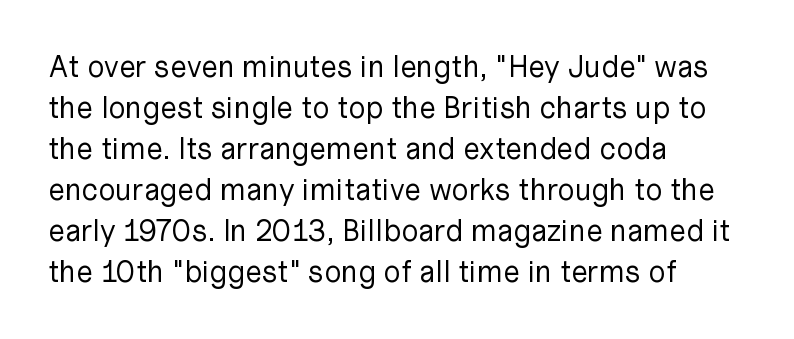
The block of text has a typical density, with ordinary space between rows. A quiet, ordinary-to-light weight characterises the typeface. Character widths vary here, with narrow letters taking less room than wide ones. The passage shown is not underscored anywhere. Italic: no, the glyphs are upright roman.
